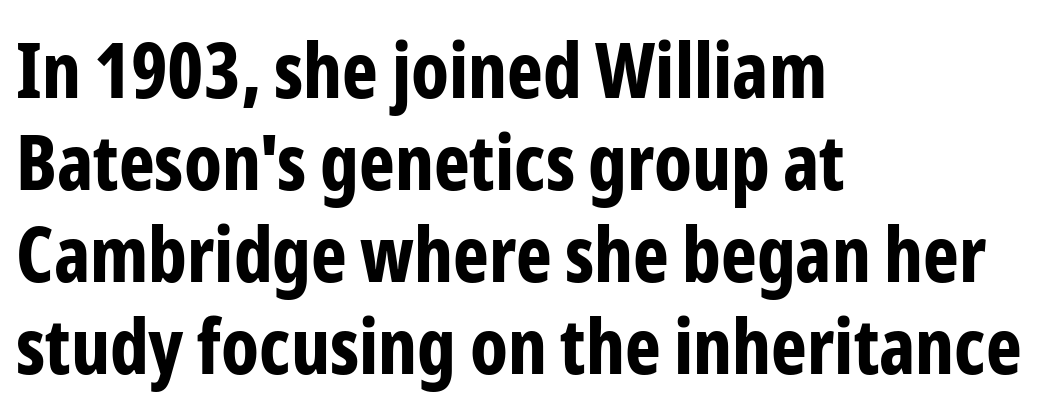
Character widths vary here, with narrow letters taking less room than wide ones. No extra tracking has been applied to these lines. The string is rendered with underlining switched off. Does the weight exceed regular? Yes, all the way to bold.
